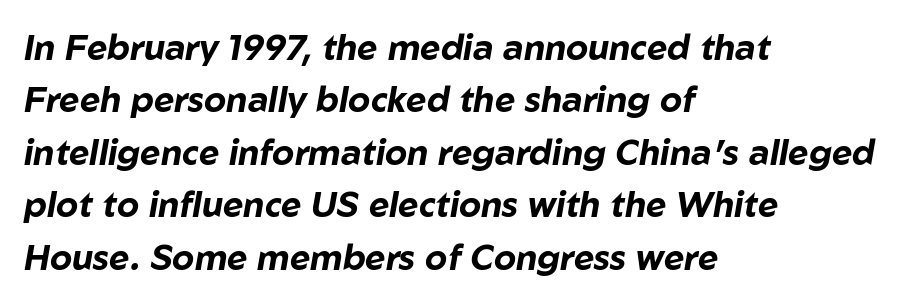
Q: Is the text bold? A: Yes.
Q: Is the text italic (slanted)? A: Yes, it leans right by about 10 degrees.
Q: Is the text underlined? A: No.
Q: How is the paragraph aligned? A: Left-aligned.
Q: Is the spacing between letters normal or unusually wide? A: Normal.
Q: Is the spacing between lines tight, normal or loose? A: Normal.
Q: Width (condensed, normal, or wide)? A: Normal.
Q: Stroke contrast? A: Low.
Q: x-height? A: Medium.
Q: Monospaced? A: No.
